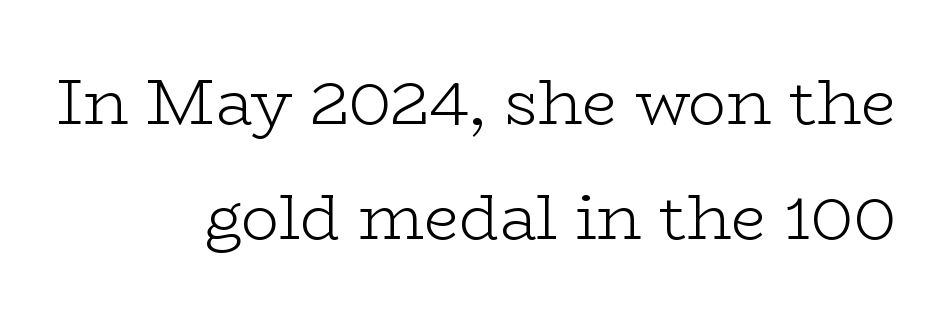
The gaps between neighbouring characters are ordinary and unremarkable. The ragged edge is on the left, which tells us the setting is flush right. Every stem runs plumb, perpendicular to the baseline. Counters stay open thanks to moderate or lighter strokes. Regarding serifs, this sample has them.
